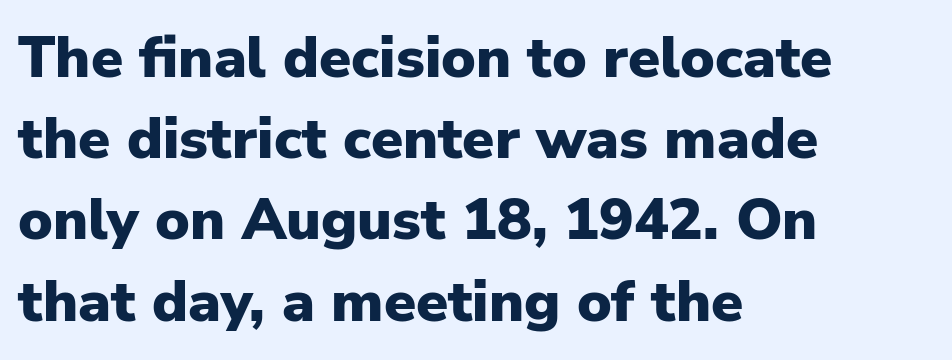
Q: Is the text bold? A: Yes.
Q: Is the text italic (slanted)? A: No, it is upright.
Q: Is the typeface a serif or a sans-serif typeface? A: Sans-serif.
Q: Is the text underlined? A: No.
Q: How is the paragraph aligned? A: Left-aligned.
Q: Is the spacing between letters normal or unusually wide? A: Normal.
Q: Is the spacing between lines tight, normal or loose? A: Normal.
Q: Width (condensed, normal, or wide)? A: Normal.
Q: Stroke contrast? A: Low.
Q: x-height? A: Medium.
Q: Monospaced? A: No.
